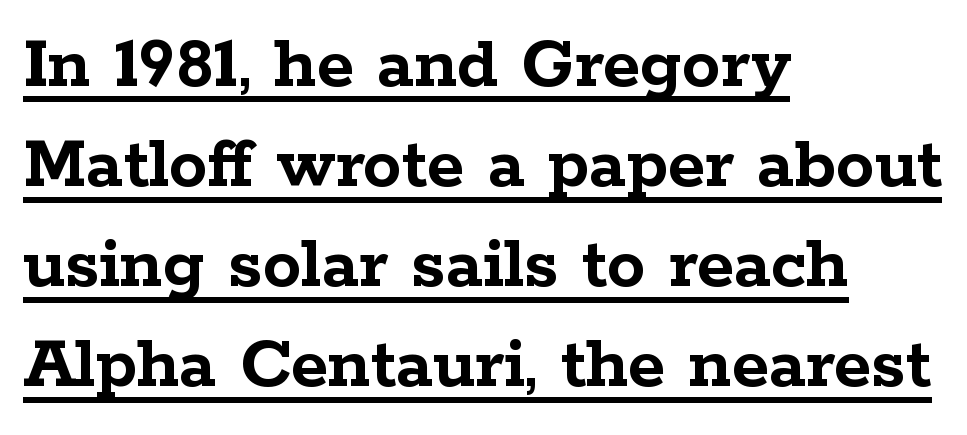
The designer left line spacing at the default. Students, observe the line beneath the letters — that is underlining. Typesetter's note: full bold, strokes at maximum text heaviness. Proportional: the letters do not fall into vertical columns. The compositor pushed each line to the left boundary.
